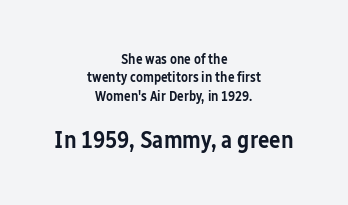
Unmarked baselines from the first word to the last. There is no visible air inserted between adjacent glyphs. Style check: upright. Horizontal alignment here is central, giving a formal, balanced look. Look at the glyph heights: the lower group is clearly the bigger setting.
